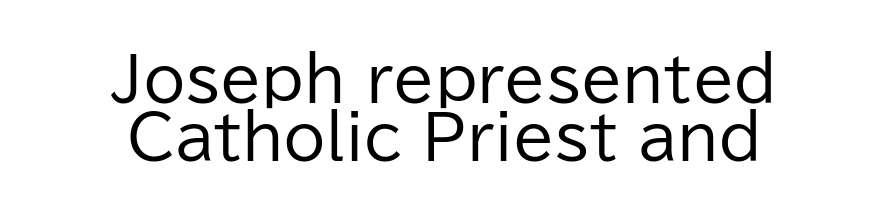
Vertical spacing — tight. Which margin do the lines hug? Neither — every line sits in the middle. A typesetter would call this zero additional tracking. Plain, unruled lines of type.
